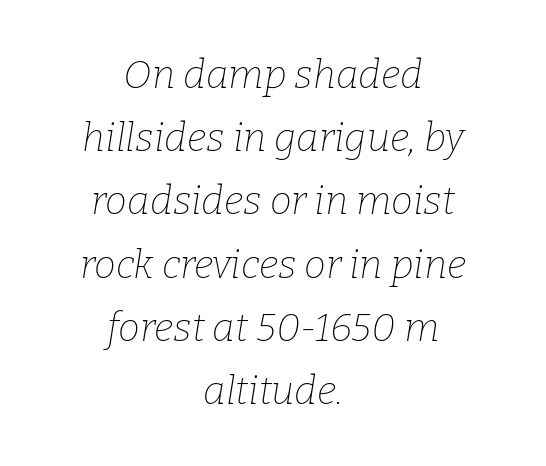
Look at the bottom of the vertical strokes: they flare into serifs here. Interline gaps are of average width in this sample. Style check: oblique. The setting favours the middle, as headings and verse often do. Weight: not bold — regular or lighter.
